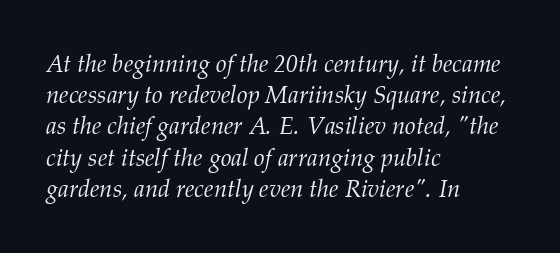
The image shows 24 px text type, italic (leaning right); set left-aligned, normal line spacing (1.3x), normal letter spacing, not underlined.
